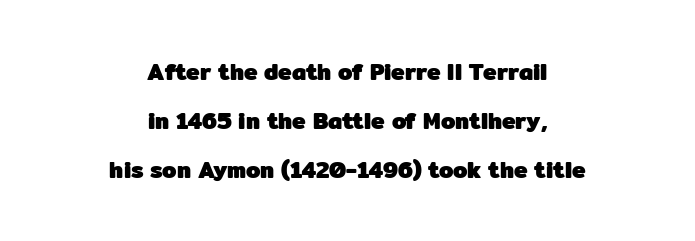
The area under the type is left untouched. Posture: vertical. Caption: standard tracking, unaltered. Weight check: bold — yes, fully.
